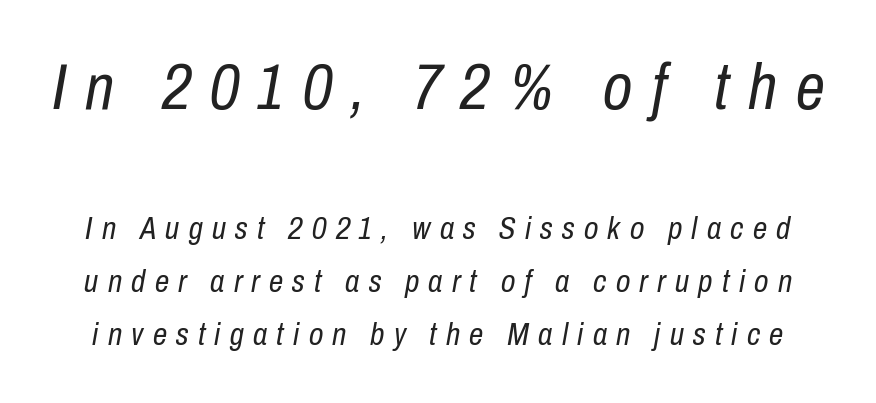
Q: Is the text bold? A: No.
Q: Is the text italic (slanted)? A: Yes, it leans right by about 10 degrees.
Q: Is the text underlined? A: No.
Q: Is the spacing between letters normal or unusually wide? A: Unusually wide.
Q: Is the spacing between lines tight, normal or loose? A: Normal.
Q: Which block of text is set in a larger size, the first (top) or the second (bottom)? A: The first (top) one.
Q: Width (condensed, normal, or wide)? A: Condensed.
Q: Stroke contrast? A: Low.
Q: x-height? A: Medium.
Q: Monospaced? A: No.
